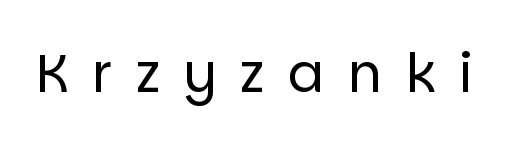
Q: Is the text bold? A: No.
Q: Is the text italic (slanted)? A: No, it is upright.
Q: Is the typeface a serif or a sans-serif typeface? A: Sans-serif.
Q: Is the text underlined? A: No.
Q: Is the spacing between letters normal or unusually wide? A: Unusually wide.
Q: Width (condensed, normal, or wide)? A: Normal.
Q: Stroke contrast? A: Low.
Q: x-height? A: Large.
Q: Monospaced? A: No.
